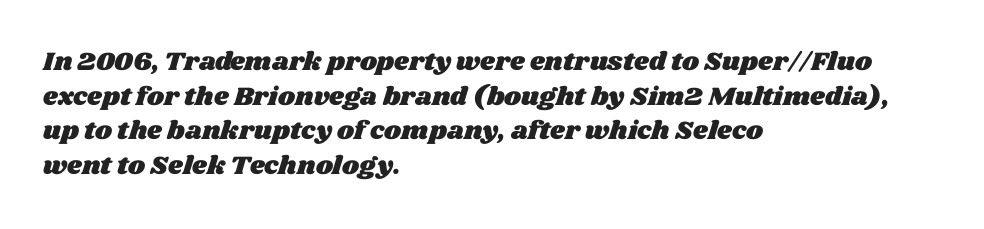
{"underline": "no", "align": "left", "line_spacing": "normal", "line_spacing_ratio": 1.33, "letter_spacing": "normal", "letter_spacing_em": 0.0, "glyph_px": 26}
